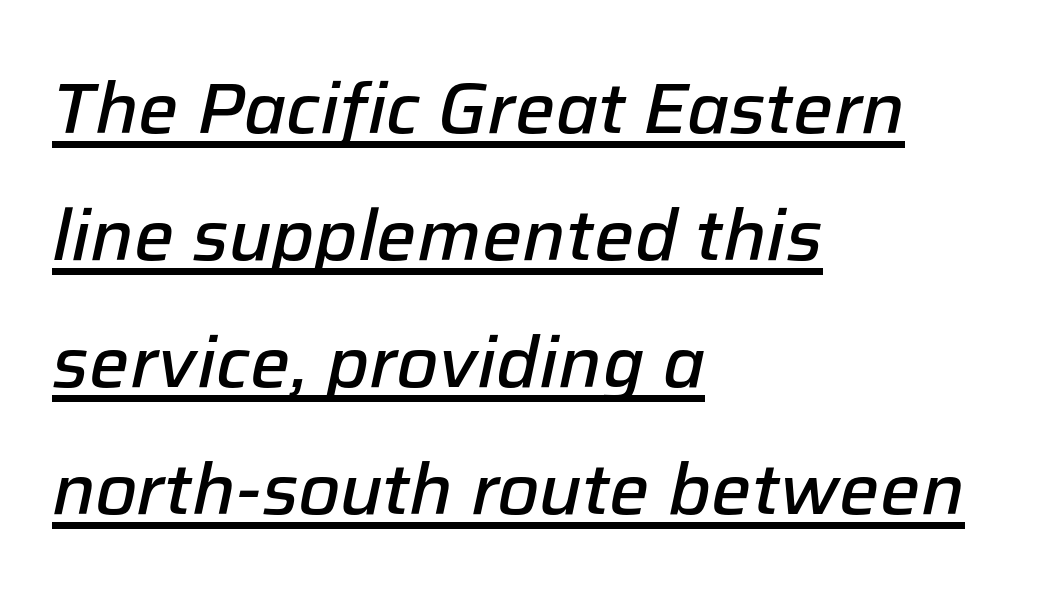
{"italic": "yes", "lean": "right", "slant_degrees": 12, "bold": "semi", "weight": "semibold", "width": "normal", "stroke_contrast": "low", "x_height": "medium", "monospaced": "no", "underline": "yes", "align": "left", "line_spacing_ratio": 1.79, "letter_spacing": "normal", "letter_spacing_em": 0.0, "glyph_px": 71}
